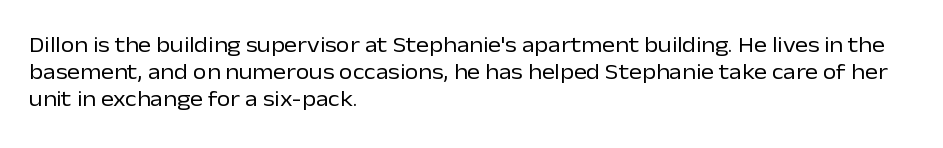
{"italic": "no", "bold": "no", "underline": "no", "align": "left", "line_spacing_ratio": 1.22, "letter_spacing": "normal", "letter_spacing_em": 0.0, "glyph_px": 22}
